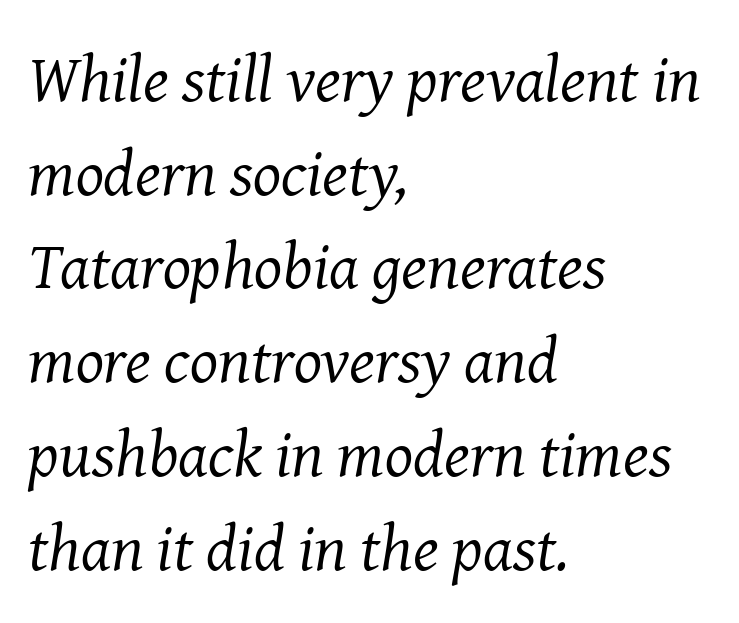
The image shows 66 px regular-weight serif type, italic (leaning right); set left-aligned, normal line spacing (1.42x), normal letter spacing, not underlined; medium stroke contrast and a medium x-height.
